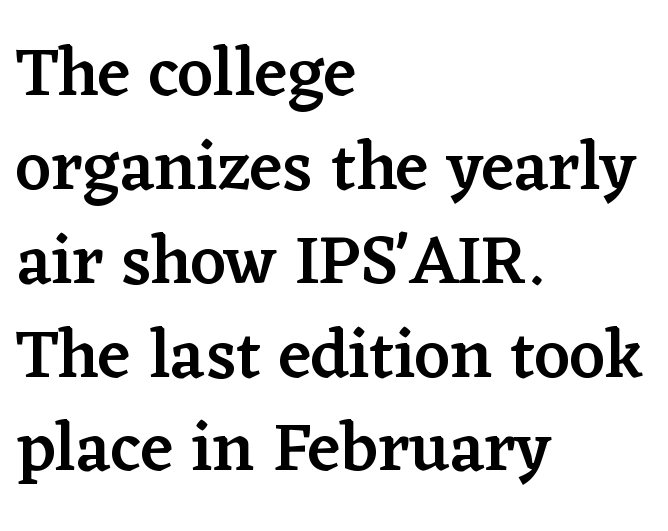
{"serif": "yes", "italic": "no", "bold": "semi", "weight": "semibold", "width": "normal", "stroke_contrast": "low", "x_height": "medium", "monospaced": "no", "underline": "no", "align": "left", "line_spacing": "normal", "line_spacing_ratio": 1.36, "letter_spacing": "normal", "letter_spacing_em": 0.0, "glyph_px": 69}
